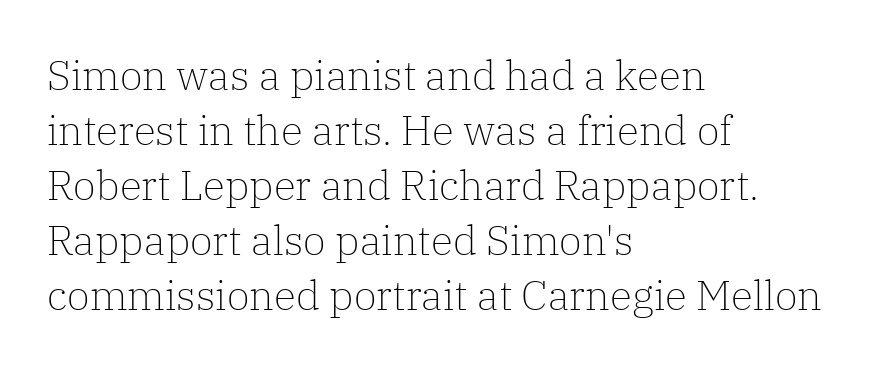
Line spacing here is normal. Look at the bottom of the vertical strokes: they flare into serifs here. Spacing verdict: proportional, widths tailored to each character. Unbolded letterforms with no extra heft. Descender tails drop into unmarked territory. Notice how the passage keeps a crisp vertical edge on the left only.
